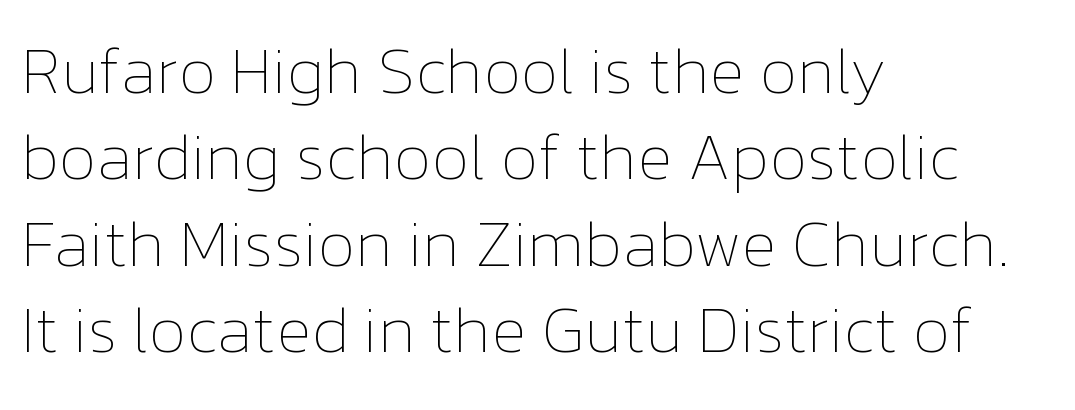
The image shows 65 px thin type, upright; set left-aligned, normal line spacing (1.33x), normal letter spacing, not underlined; low stroke contrast and a medium x-height.
